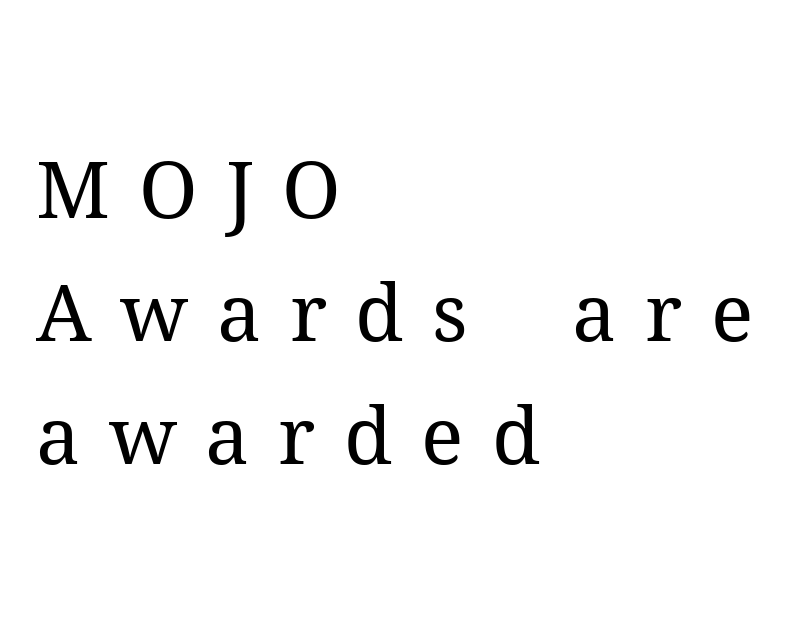
{"serif": "yes", "italic": "no", "bold": "no", "weight": "regular", "width": "normal", "stroke_contrast": "medium", "x_height": "medium", "monospaced": "no", "underline": "no", "align": "left", "line_spacing": "normal", "line_spacing_ratio": 1.56, "letter_spacing": "wide", "letter_spacing_em": 0.36, "glyph_px": 79}
